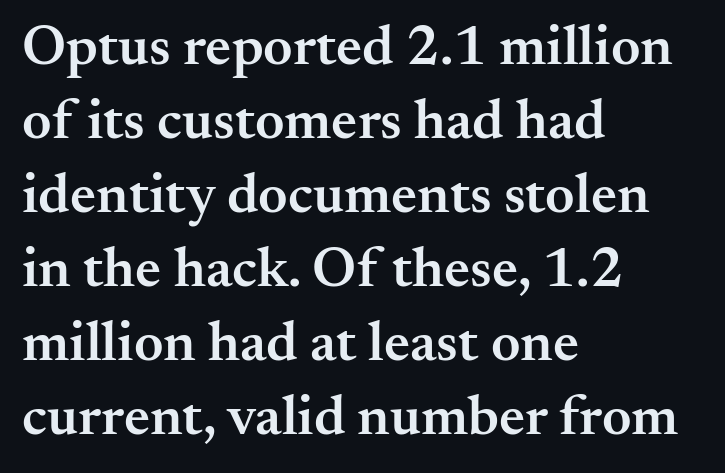
Q: Is the text bold? A: Semi-bold.
Q: Is the text italic (slanted)? A: No, it is upright.
Q: Is the typeface a serif or a sans-serif typeface? A: Serif.
Q: Is the text underlined? A: No.
Q: How is the paragraph aligned? A: Left-aligned.
Q: Is the spacing between letters normal or unusually wide? A: Normal.
Q: Is the spacing between lines tight, normal or loose? A: Normal.
Q: Width (condensed, normal, or wide)? A: Normal.
Q: Stroke contrast? A: Medium.
Q: x-height? A: Small.
Q: Monospaced? A: No.
